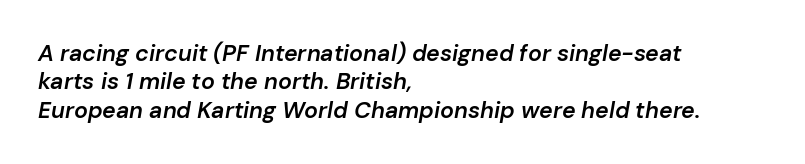
Q: Is the text bold? A: Semi-bold.
Q: Is the text italic (slanted)? A: Yes, it leans right by about 10 degrees.
Q: Is the text underlined? A: No.
Q: How is the paragraph aligned? A: Left-aligned.
Q: Is the spacing between letters normal or unusually wide? A: Normal.
